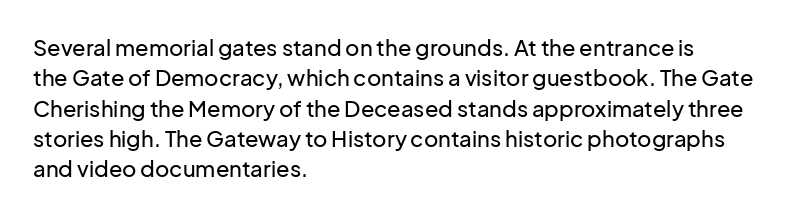
{"italic": "no", "underline": "no", "align": "left", "line_spacing": "normal", "line_spacing_ratio": 1.38, "letter_spacing": "normal", "letter_spacing_em": 0.0, "glyph_px": 22}
